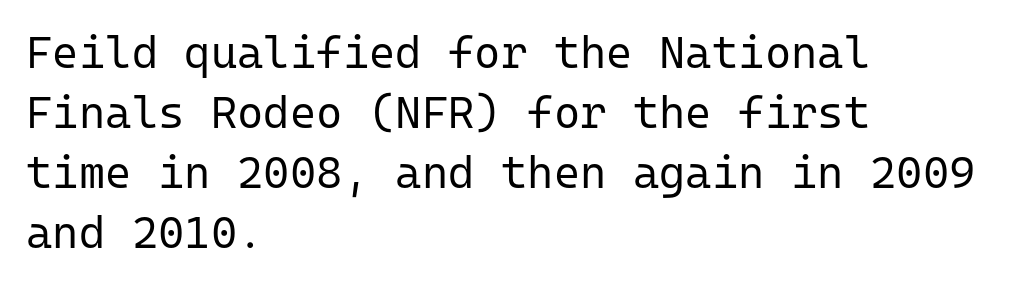
The image shows 45 px regular-weight sans-serif type, upright, monospaced; set left-aligned, normal line spacing (1.33x), normal letter spacing, not underlined; low stroke contrast and a medium x-height.
